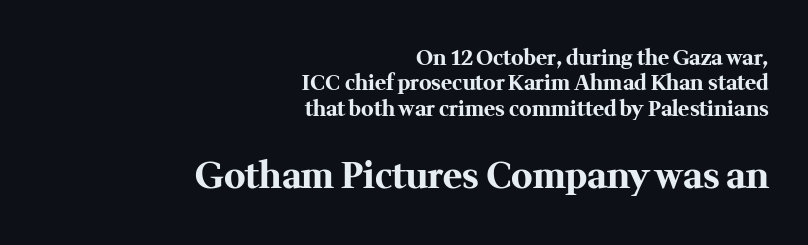
The letters stand straight up with perfectly vertical stems. Reading top to bottom, the characters get bigger at the block break. Think of a printed novel: that variable character pitch is what you see here. All the whitespace from short lines collects on the left.
